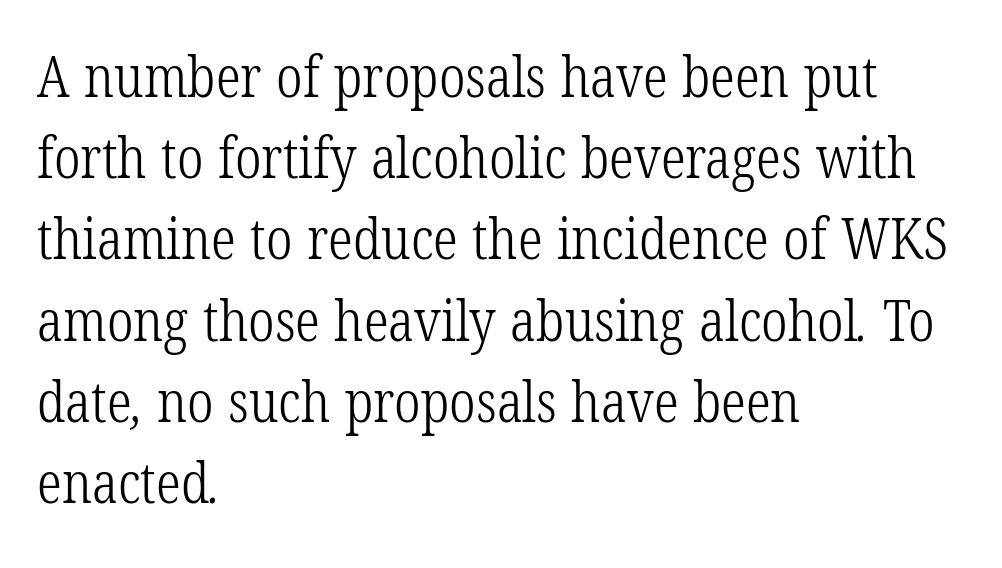
The image shows 56 px light, condensed serif type; set left-aligned, normal line spacing (1.45x), normal letter spacing, not underlined; low stroke contrast and a medium x-height.
